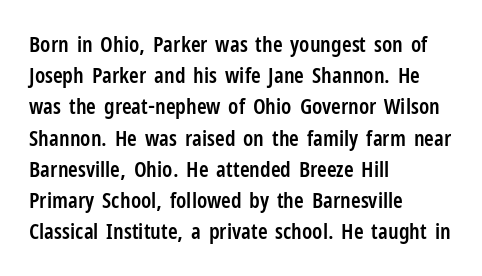
Q: Is the text bold? A: Semi-bold.
Q: Is the text italic (slanted)? A: No, it is upright.
Q: Is the text underlined? A: No.
Q: How is the paragraph aligned? A: Left-aligned.
Q: Is the spacing between letters normal or unusually wide? A: Normal.
Q: Is the spacing between lines tight, normal or loose? A: Normal.
